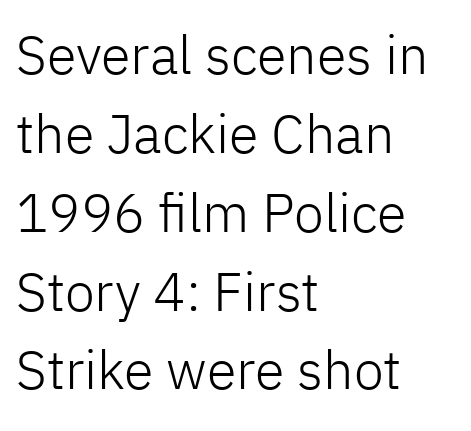
Q: Is the text bold? A: No.
Q: Is the text italic (slanted)? A: No, it is upright.
Q: Is the typeface a serif or a sans-serif typeface? A: Sans-serif.
Q: Is the text underlined? A: No.
Q: How is the paragraph aligned? A: Left-aligned.
Q: Is the spacing between letters normal or unusually wide? A: Normal.
Q: Is the spacing between lines tight, normal or loose? A: Normal.
Q: Width (condensed, normal, or wide)? A: Normal.
Q: Stroke contrast? A: Low.
Q: x-height? A: Medium.
Q: Monospaced? A: No.
